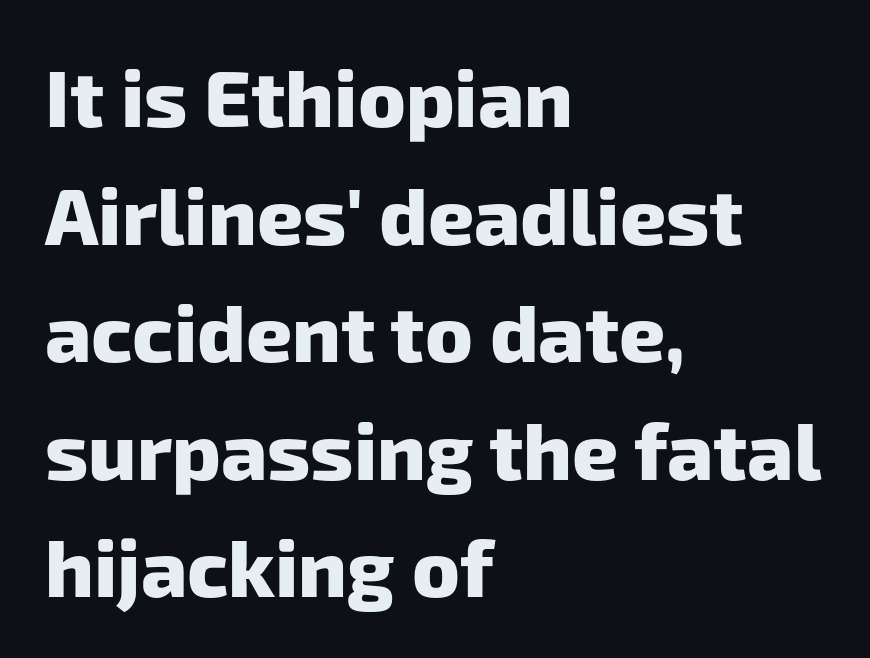
Q: Is the text bold? A: Yes.
Q: Is the typeface a serif or a sans-serif typeface? A: Sans-serif.
Q: Is the text underlined? A: No.
Q: How is the paragraph aligned? A: Left-aligned.
Q: Is the spacing between letters normal or unusually wide? A: Normal.
Q: Is the spacing between lines tight, normal or loose? A: Normal.
Q: Width (condensed, normal, or wide)? A: Normal.
Q: Stroke contrast? A: Low.
Q: x-height? A: Medium.
Q: Monospaced? A: No.
